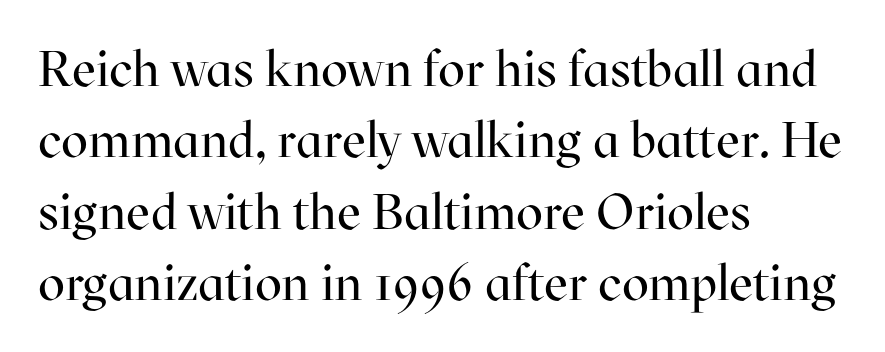
The image shows 50 px regular-weight serif type, upright; set left-aligned, normal line spacing (1.43x), normal letter spacing, not underlined; high stroke contrast and a medium x-height.
